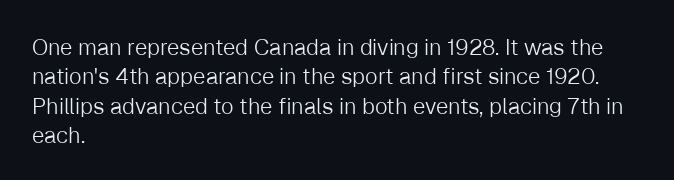
{"italic": "no", "bold": "no", "underline": "no", "align": "left", "line_spacing": "normal", "line_spacing_ratio": 1.34, "letter_spacing": "normal", "letter_spacing_em": 0.0, "glyph_px": 22}
